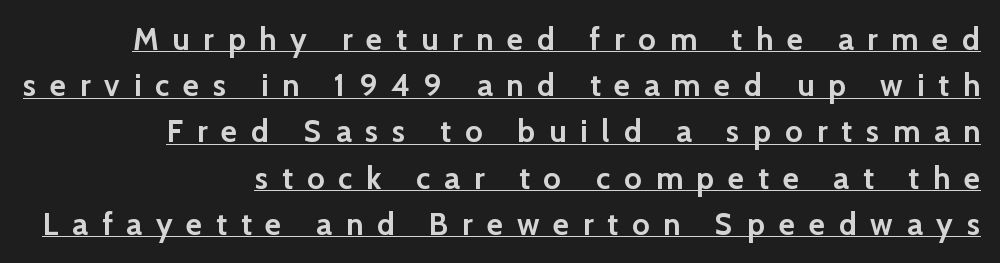
Does the copy run flush right? Yes — the right margin is perfectly even. How are the letters spaced? Widely, with obvious added tracking. Underlined type. Weight check: bold — yes, fully. Evenly set lines give the paragraph a standard silhouette.
